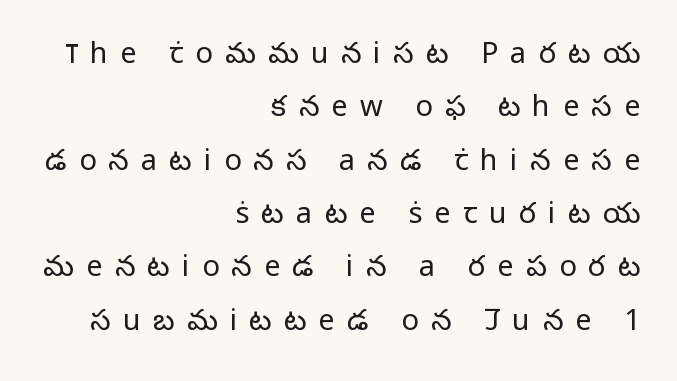
The image shows 29 px light sans-serif type, upright; set right-aligned, line spacing 1.84x, unusually wide letter spacing (+0.42 em), not underlined; low stroke contrast and a medium x-height.
